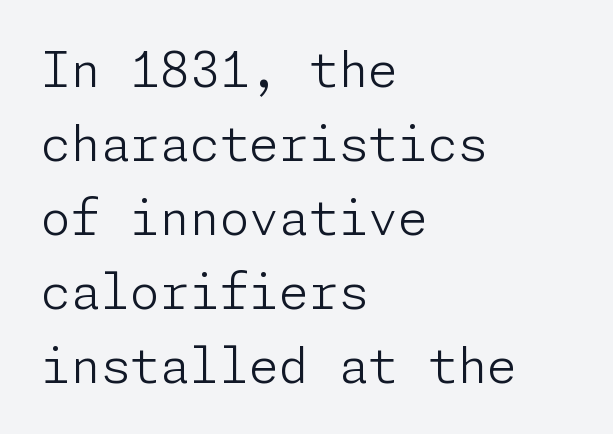
{"serif": "no", "italic": "no", "bold": "no", "weight": "light", "width": "normal", "stroke_contrast": "low", "x_height": "medium", "underline": "no", "align": "left", "line_spacing": "normal", "line_spacing_ratio": 1.54, "letter_spacing": "normal", "letter_spacing_em": 0.0, "glyph_px": 48}
